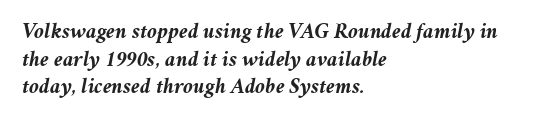
{"italic": "yes", "lean": "right", "slant_degrees": 11, "bold": "yes", "underline": "no", "align": "left", "line_spacing": "normal", "line_spacing_ratio": 1.26, "letter_spacing": "normal", "letter_spacing_em": 0.0, "glyph_px": 22}
